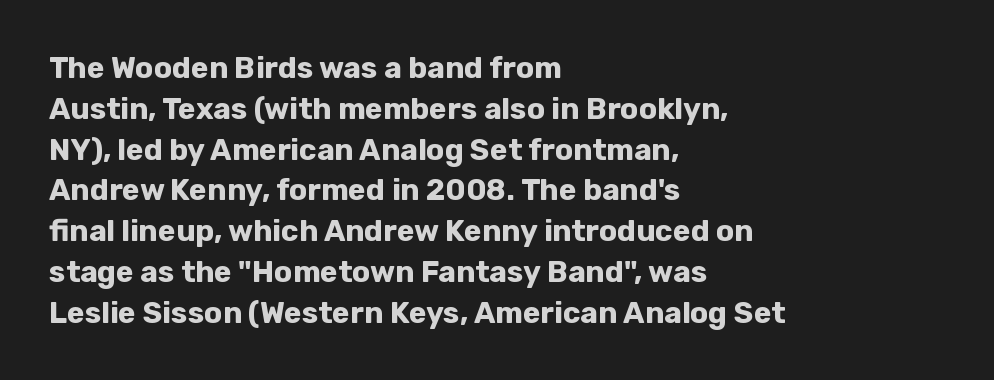
Default kerning and tracking; the words read as compact shapes. You could not count columns in this text — the font is proportionally spaced. The type sits square on the baseline with zero lean. Notice how descenders clear the ascenders below comfortably — that's standard leading.
